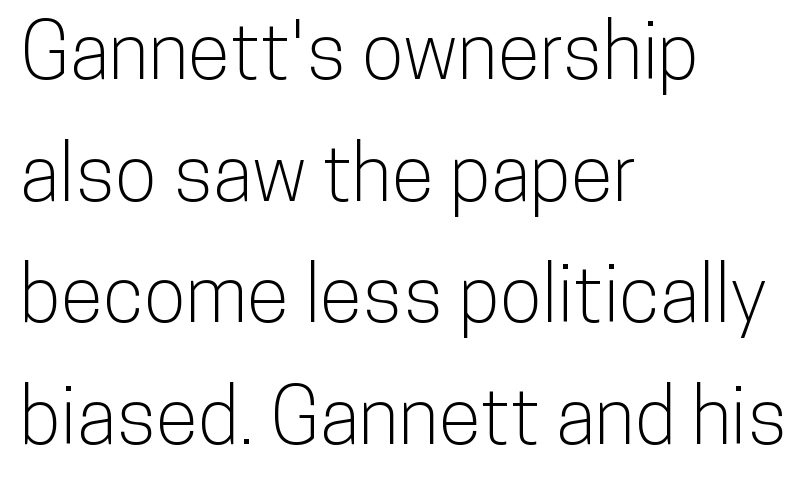
The image shows 78 px condensed sans-serif type, upright; set left-aligned, normal line spacing (1.56x), normal letter spacing, not underlined; low stroke contrast and a medium x-height.
